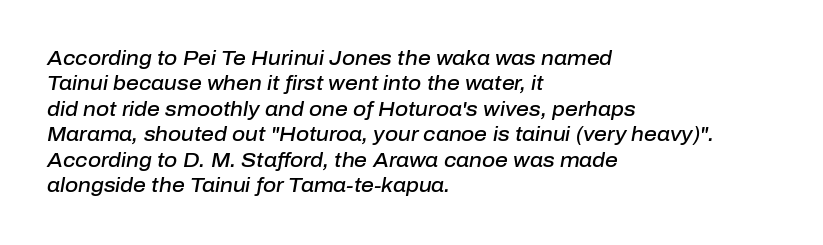
Q: Is the text bold? A: Semi-bold.
Q: Is the text italic (slanted)? A: Yes, it leans right by about 10 degrees.
Q: Is the text underlined? A: No.
Q: How is the paragraph aligned? A: Left-aligned.
Q: Is the spacing between letters normal or unusually wide? A: Normal.
Q: Is the spacing between lines tight, normal or loose? A: Normal.
